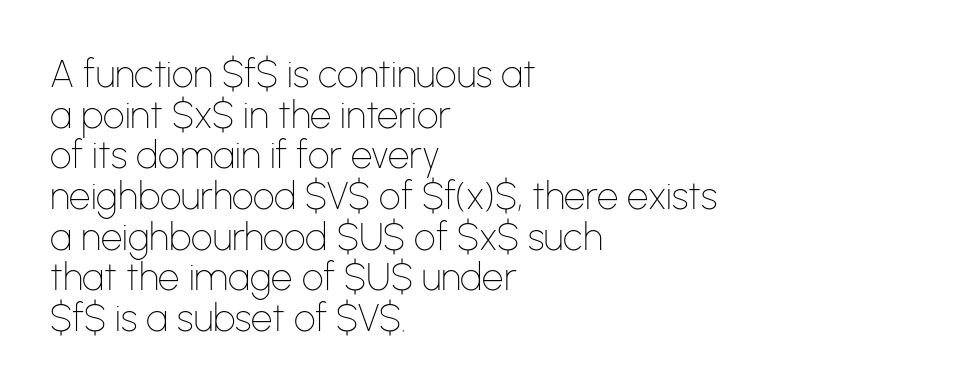
Q: Is the text bold? A: No.
Q: Is the text italic (slanted)? A: No, it is upright.
Q: Is the typeface a serif or a sans-serif typeface? A: Sans-serif.
Q: Is the text underlined? A: No.
Q: How is the paragraph aligned? A: Left-aligned.
Q: Is the spacing between letters normal or unusually wide? A: Normal.
Q: Is the spacing between lines tight, normal or loose? A: Tight.
Q: Width (condensed, normal, or wide)? A: Normal.
Q: Stroke contrast? A: Low.
Q: x-height? A: Medium.
Q: Monospaced? A: No.
